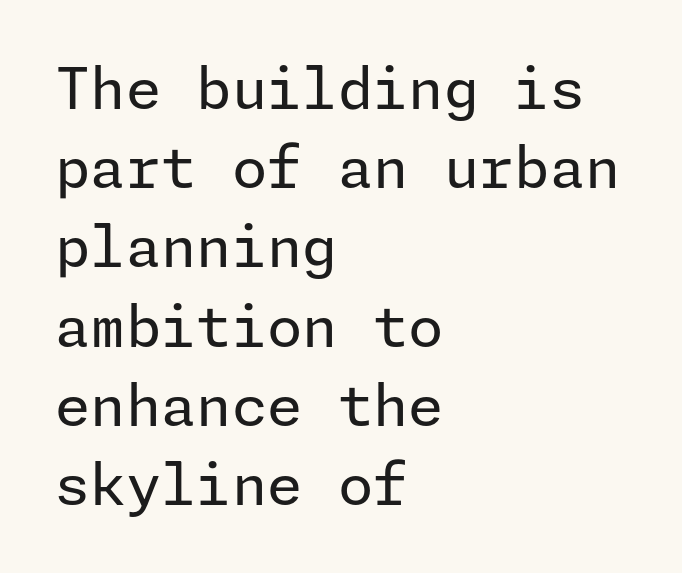
{"serif": "no", "italic": "no", "bold": "no", "weight": "regular", "width": "normal", "stroke_contrast": "low", "x_height": "medium", "underline": "no", "align": "left", "line_spacing": "normal", "line_spacing_ratio": 1.39, "letter_spacing": "normal", "letter_spacing_em": 0.0, "glyph_px": 57}
